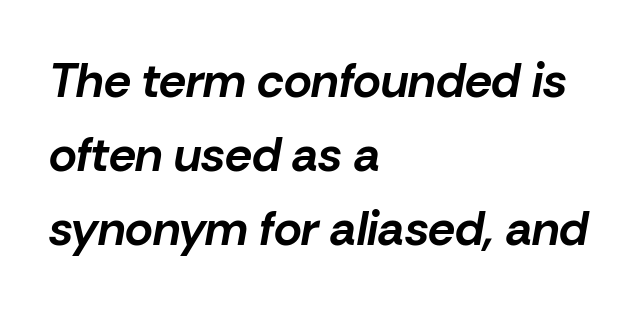
Unmarked baselines from the first word to the last. A normal amount of white space separates one row of letters from the next. The axis of the letterforms is tilted away from vertical. How heavy is the stroke? Heavy — this is a bold. Glyph-to-glyph distance matches everyday printed text. The passage shown is typed in a proportional face where columns would drift.
